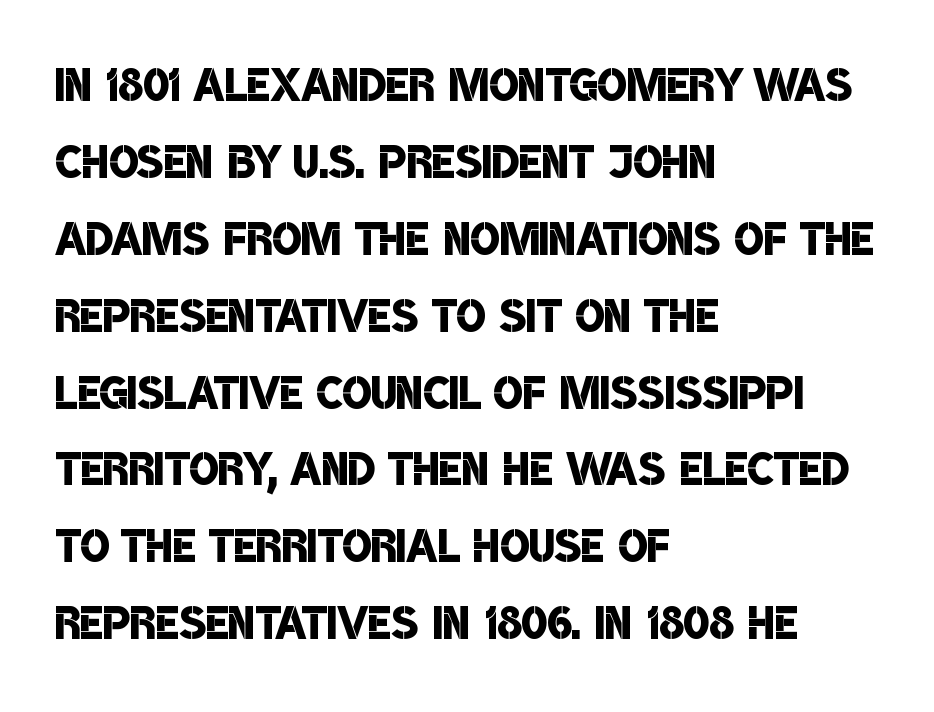
Q: Is the text bold? A: Semi-bold.
Q: Is the typeface a serif or a sans-serif typeface? A: Sans-serif.
Q: Is the text underlined? A: No.
Q: How is the paragraph aligned? A: Left-aligned.
Q: Is the spacing between letters normal or unusually wide? A: Normal.
Q: Width (condensed, normal, or wide)? A: Condensed.
Q: Stroke contrast? A: Low.
Q: x-height? A: Large.
Q: Monospaced? A: No.
